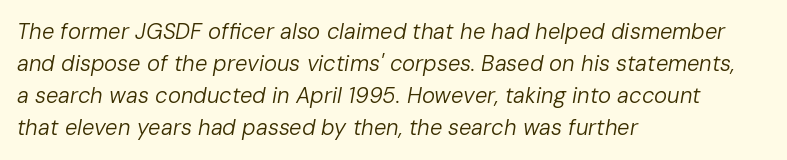
{"italic": "yes", "lean": "right", "slant_degrees": 10, "bold": "no", "underline": "no", "align": "left", "line_spacing": "normal", "line_spacing_ratio": 1.46, "letter_spacing": "normal", "letter_spacing_em": 0.0, "glyph_px": 22}
